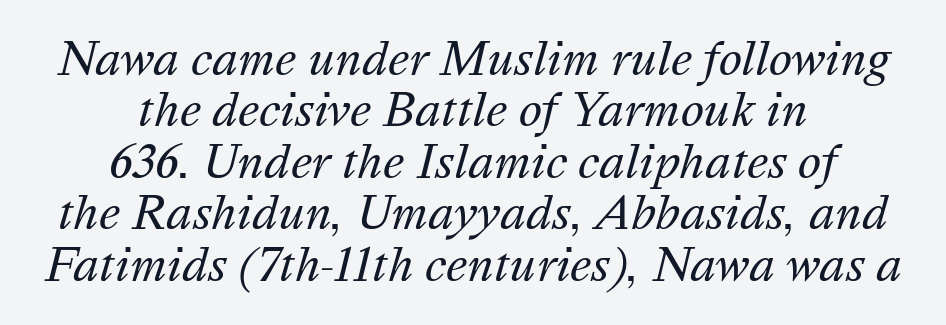
The image shows 44 px regular-weight type, italic (leaning right); set centered, line spacing 1.17x, normal letter spacing, not underlined; medium stroke contrast and a medium x-height.
